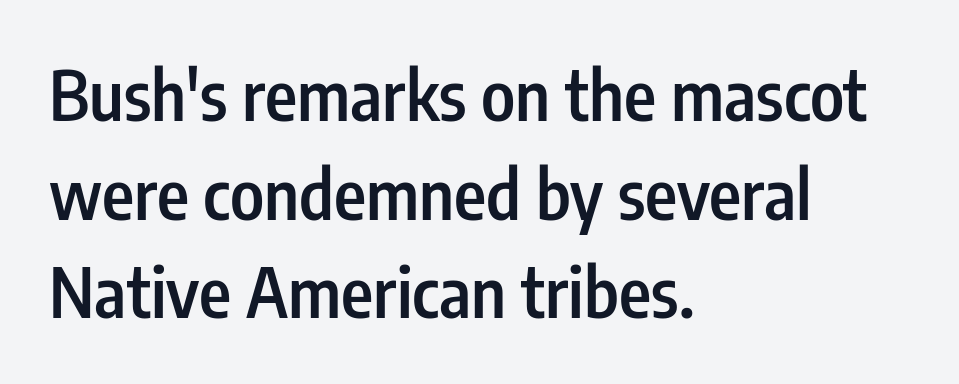
The image shows 69 px semibold, condensed sans-serif type, upright; set left-aligned, normal line spacing (1.43x), normal letter spacing, not underlined; low stroke contrast and a medium x-height.
